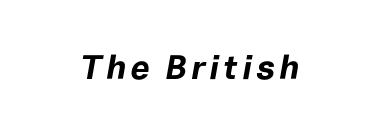
The image shows 34 px bold type, italic (leaning right); set centered, not underlined; low stroke contrast and a medium x-height.
